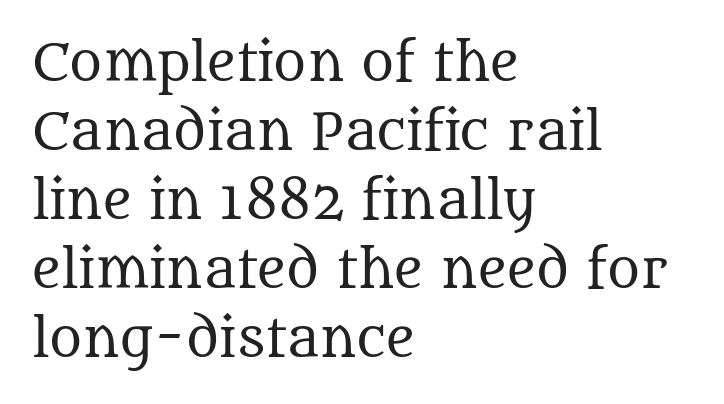
Are there feet on the stems? There are — it's a serif. The space directly below the letters is spotless. Nope, not italic — everything's standing straight. These lines stack with their left ends in a neat column.
